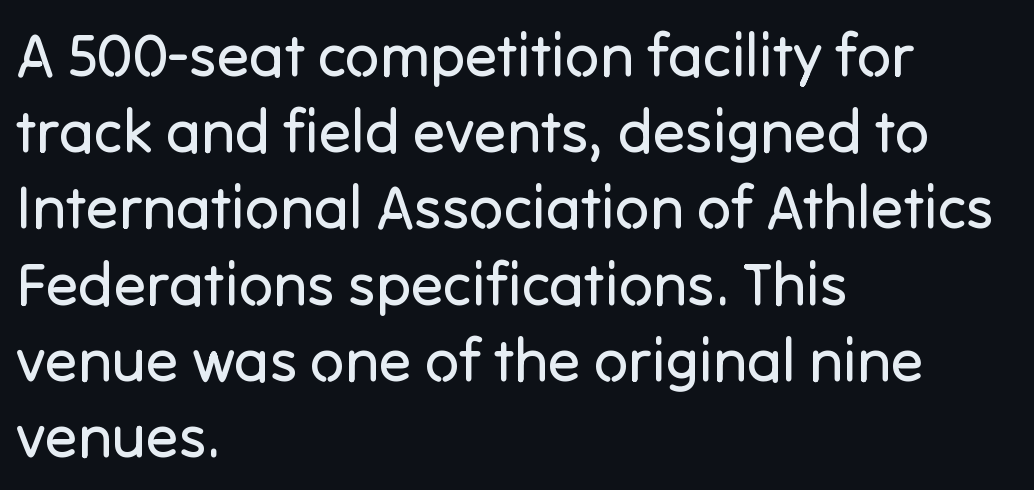
The typesetting does not lean heavy: it is not bold. The type family on display is of the sans-serif kind. The rendering keeps characters at their native spacing. Teacher's note: observe the even left margin — that is flush-left alignment.
